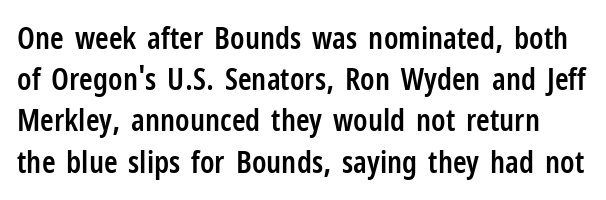
Q: Is the text bold? A: Semi-bold.
Q: Is the text italic (slanted)? A: No, it is upright.
Q: Is the typeface a serif or a sans-serif typeface? A: Sans-serif.
Q: Is the text underlined? A: No.
Q: Is the spacing between letters normal or unusually wide? A: Normal.
Q: Is the spacing between lines tight, normal or loose? A: Normal.
Q: Width (condensed, normal, or wide)? A: Condensed.
Q: Stroke contrast? A: Low.
Q: x-height? A: Medium.
Q: Monospaced? A: No.
